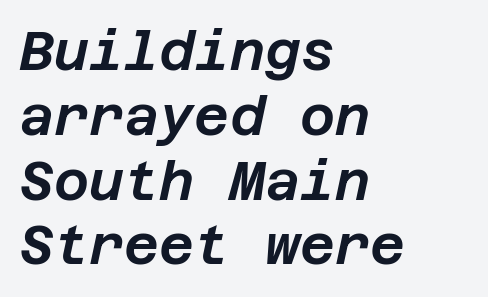
Q: Is the text italic (slanted)? A: Yes, it leans right by about 12 degrees.
Q: Is the text underlined? A: No.
Q: How is the paragraph aligned? A: Left-aligned.
Q: Is the spacing between letters normal or unusually wide? A: Normal.
Q: Width (condensed, normal, or wide)? A: Normal.
Q: Stroke contrast? A: Low.
Q: x-height? A: Large.
